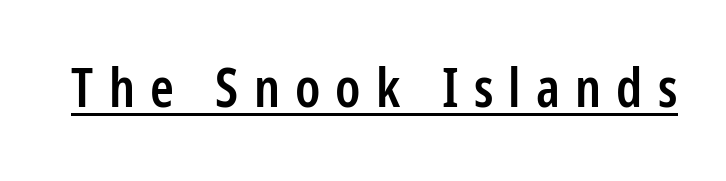
{"serif": "no", "italic": "no", "bold": "semi", "weight": "semibold", "width": "condensed", "stroke_contrast": "low", "x_height": "medium", "monospaced": "no", "underline": "yes", "letter_spacing": "wide", "letter_spacing_em": 0.28, "glyph_px": 54}
